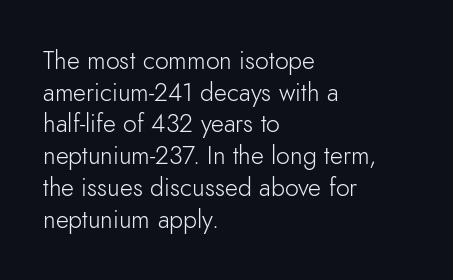
The image shows 25 px text type, upright; set left-aligned, normal line spacing (1.27x), normal letter spacing, not underlined.
